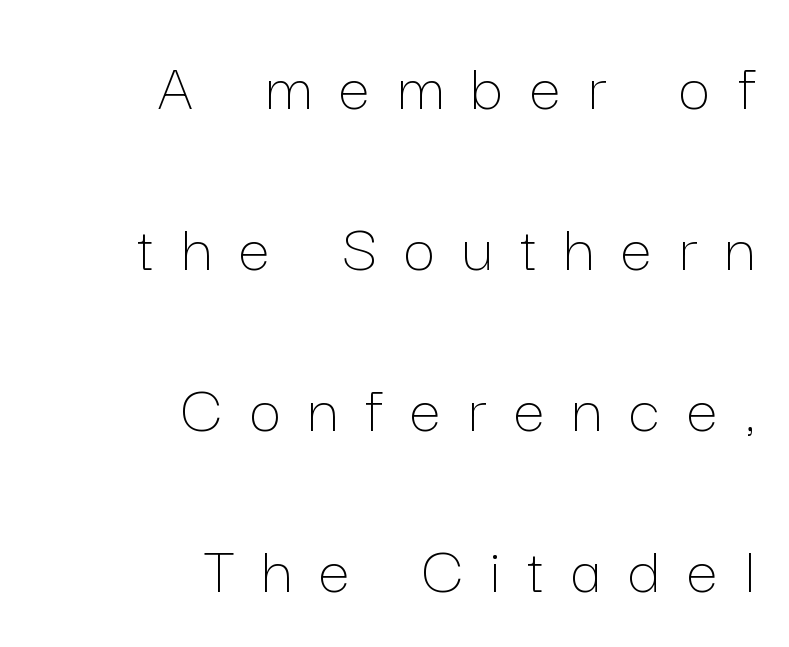
Q: Is the text bold? A: No.
Q: Is the text italic (slanted)? A: No, it is upright.
Q: Is the text underlined? A: No.
Q: How is the paragraph aligned? A: Right-aligned.
Q: Is the spacing between letters normal or unusually wide? A: Unusually wide.
Q: Is the spacing between lines tight, normal or loose? A: Loose.
Q: Width (condensed, normal, or wide)? A: Normal.
Q: Stroke contrast? A: Low.
Q: x-height? A: Medium.
Q: Monospaced? A: No.
